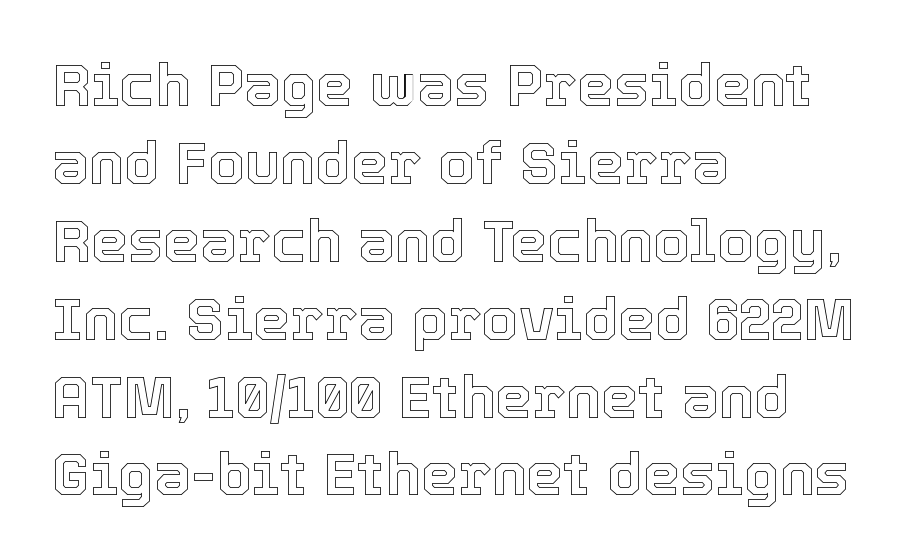
Q: Is the text italic (slanted)? A: No, it is upright.
Q: Is the text underlined? A: No.
Q: How is the paragraph aligned? A: Left-aligned.
Q: Is the spacing between letters normal or unusually wide? A: Normal.
Q: Is the spacing between lines tight, normal or loose? A: Normal.
Q: Width (condensed, normal, or wide)? A: Normal.
Q: x-height? A: Medium.
Q: Monospaced? A: No.
